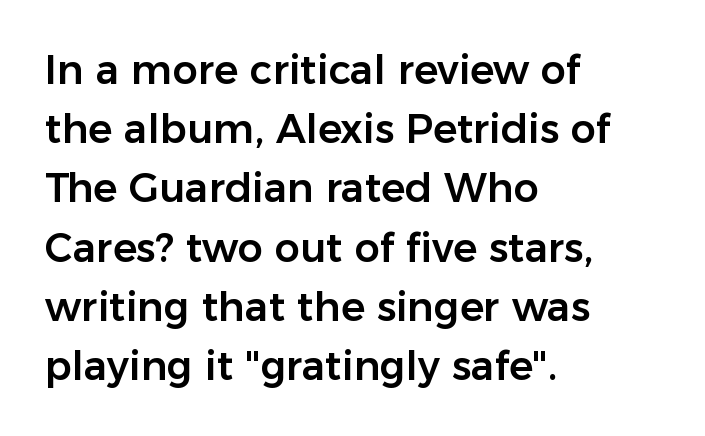
Q: Is the text italic (slanted)? A: No, it is upright.
Q: Is the typeface a serif or a sans-serif typeface? A: Sans-serif.
Q: Is the text underlined? A: No.
Q: How is the paragraph aligned? A: Left-aligned.
Q: Is the spacing between letters normal or unusually wide? A: Normal.
Q: Is the spacing between lines tight, normal or loose? A: Normal.
Q: Width (condensed, normal, or wide)? A: Normal.
Q: Stroke contrast? A: Low.
Q: x-height? A: Medium.
Q: Monospaced? A: No.
